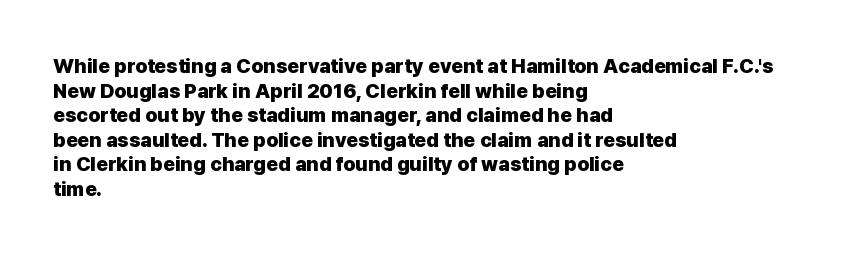
The image shows 20 px bold type, upright; set left-aligned, line spacing 1.23x, normal letter spacing, not underlined.
